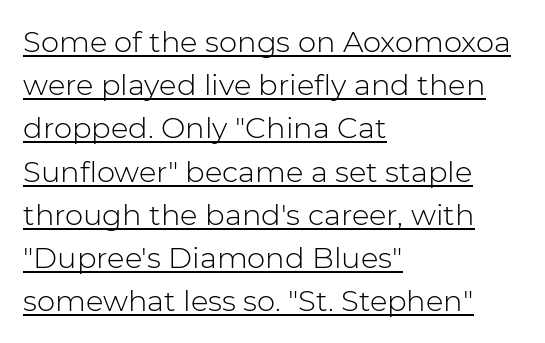
{"serif": "no", "italic": "no", "bold": "no", "weight": "light", "width": "normal", "stroke_contrast": "low", "x_height": "medium", "monospaced": "no", "underline": "yes", "align": "left", "line_spacing": "normal", "line_spacing_ratio": 1.49, "letter_spacing": "normal", "letter_spacing_em": 0.0, "glyph_px": 29}
